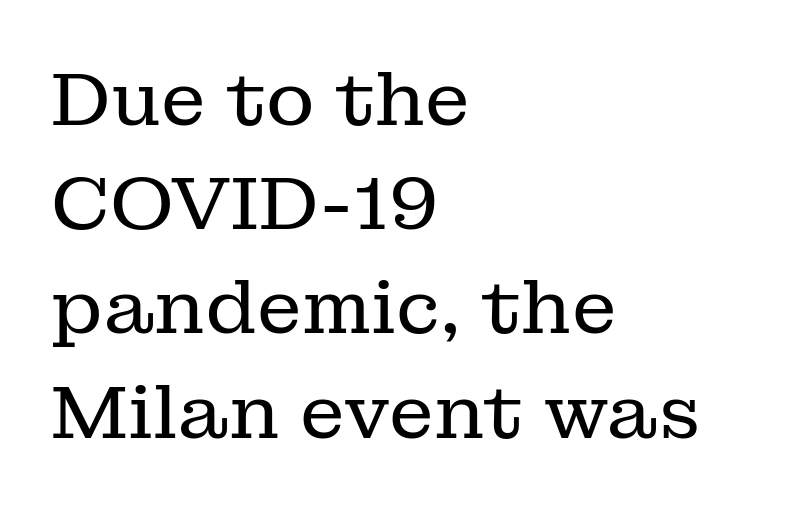
The image shows 75 px regular-weight serif type, upright; set left-aligned, normal line spacing (1.39x), normal letter spacing, not underlined; low stroke contrast and a medium x-height.
